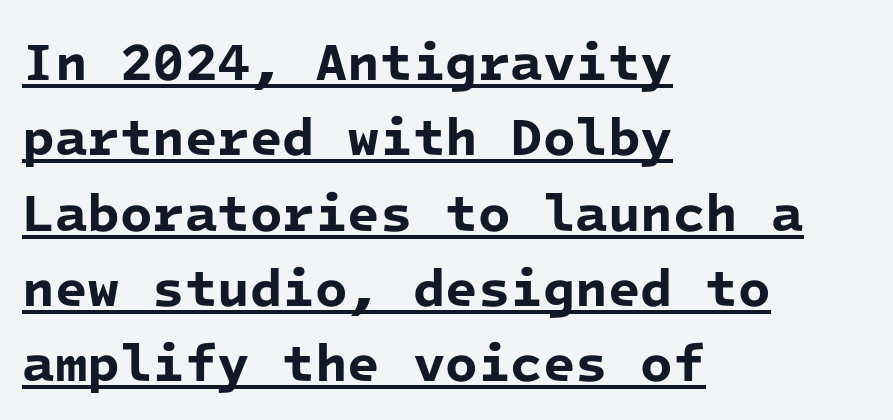
{"serif": "no", "bold": "yes", "weight": "bold", "width": "normal", "stroke_contrast": "low", "x_height": "medium", "monospaced": "yes", "underline": "yes", "align": "left", "line_spacing": "normal", "line_spacing_ratio": 1.42, "letter_spacing": "normal", "letter_spacing_em": 0.0, "glyph_px": 53}
